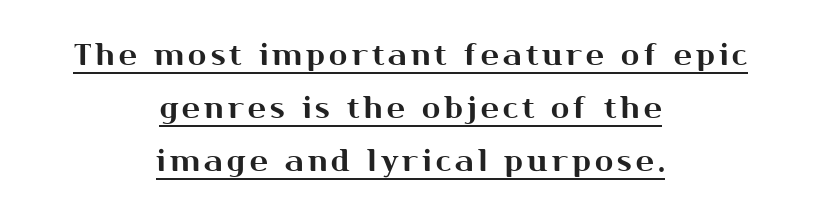
{"serif": "no", "italic": "no", "width": "normal", "stroke_contrast": "medium", "x_height": "medium", "monospaced": "no", "underline": "yes", "align": "center", "line_spacing_ratio": 1.76, "glyph_px": 30}
